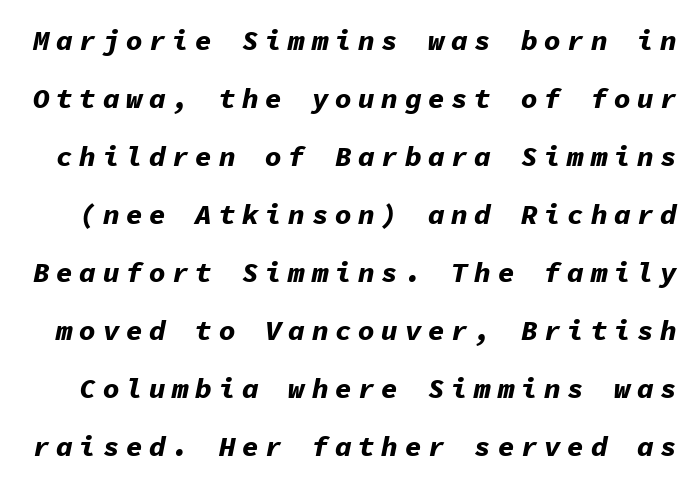
{"italic": "yes", "lean": "right", "slant_degrees": 11, "bold": "yes", "weight": "bold", "width": "normal", "stroke_contrast": "low", "x_height": "medium", "monospaced": "yes", "underline": "no", "line_spacing": "loose", "line_spacing_ratio": 2.07, "letter_spacing": "wide", "letter_spacing_em": 0.23, "glyph_px": 28}
